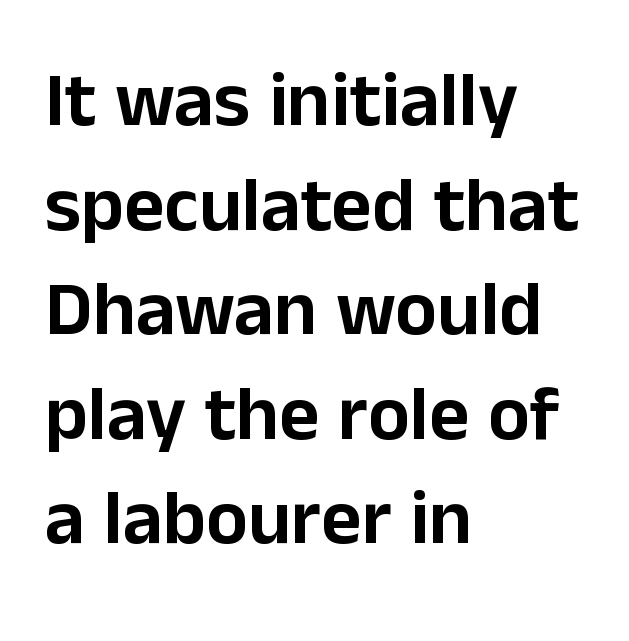
{"serif": "no", "italic": "no", "width": "normal", "stroke_contrast": "low", "x_height": "medium", "monospaced": "no", "underline": "no", "align": "left", "line_spacing": "normal", "line_spacing_ratio": 1.34, "letter_spacing": "normal", "letter_spacing_em": 0.0, "glyph_px": 78}
